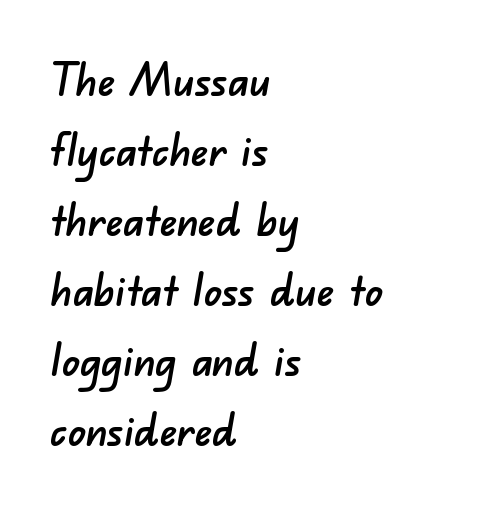
Q: Is the typeface a serif or a sans-serif typeface? A: Sans-serif.
Q: Is the text underlined? A: No.
Q: How is the paragraph aligned? A: Left-aligned.
Q: Is the spacing between letters normal or unusually wide? A: Normal.
Q: Is the spacing between lines tight, normal or loose? A: Normal.
Q: Width (condensed, normal, or wide)? A: Normal.
Q: Stroke contrast? A: Low.
Q: x-height? A: Small.
Q: Monospaced? A: No.
